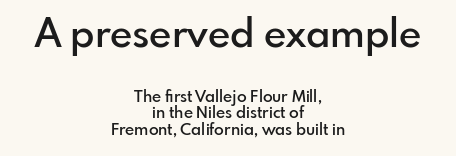
{"serif": "no", "italic": "no", "bold": "semi", "weight": "semibold", "width": "normal", "stroke_contrast": "low", "x_height": "small", "monospaced": "no", "underline": "no", "align": "center", "line_spacing": "tight", "line_spacing_ratio": 1.06, "letter_spacing": "normal", "letter_spacing_em": 0.0, "larger_block": "first", "size_ratio": 2.44, "glyph_px": 39}
